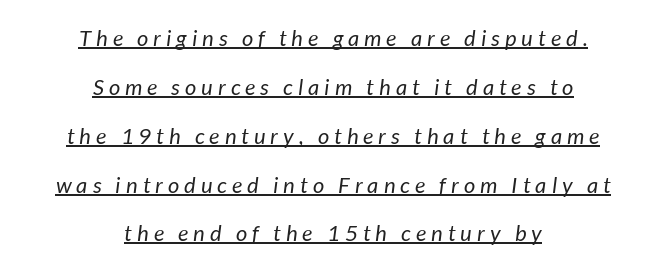
{"bold": "no", "underline": "yes", "align": "center", "line_spacing": "loose", "line_spacing_ratio": 2.22, "letter_spacing": "wide", "letter_spacing_em": 0.23, "glyph_px": 22}
